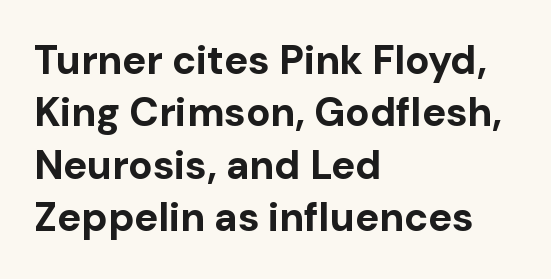
Q: Is the text bold? A: Yes.
Q: Is the text italic (slanted)? A: No, it is upright.
Q: Is the typeface a serif or a sans-serif typeface? A: Sans-serif.
Q: Is the text underlined? A: No.
Q: How is the paragraph aligned? A: Left-aligned.
Q: Is the spacing between letters normal or unusually wide? A: Normal.
Q: Is the spacing between lines tight, normal or loose? A: Normal.
Q: Width (condensed, normal, or wide)? A: Normal.
Q: Stroke contrast? A: Low.
Q: x-height? A: Medium.
Q: Monospaced? A: No.
